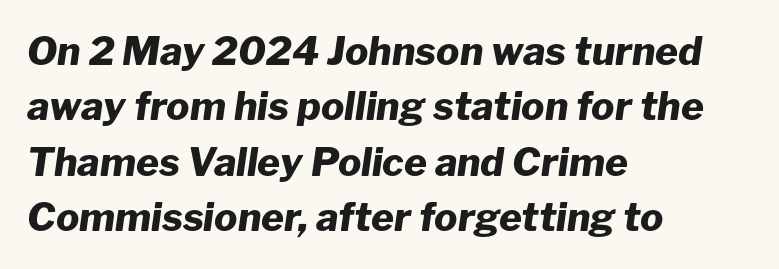
Q: Is the text bold? A: Yes.
Q: Is the text italic (slanted)? A: Yes, it leans right by about 8 degrees.
Q: Is the text underlined? A: No.
Q: How is the paragraph aligned? A: Left-aligned.
Q: Is the spacing between letters normal or unusually wide? A: Normal.
Q: Is the spacing between lines tight, normal or loose? A: Normal.
Q: Width (condensed, normal, or wide)? A: Normal.
Q: Stroke contrast? A: Low.
Q: x-height? A: Medium.
Q: Monospaced? A: No.
